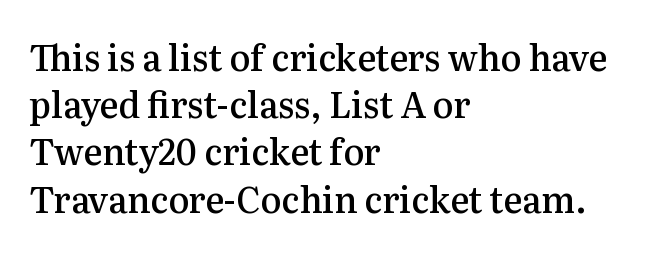
Q: Is the text bold? A: Semi-bold.
Q: Is the text italic (slanted)? A: No, it is upright.
Q: Is the typeface a serif or a sans-serif typeface? A: Serif.
Q: Is the text underlined? A: No.
Q: How is the paragraph aligned? A: Left-aligned.
Q: Is the spacing between letters normal or unusually wide? A: Normal.
Q: Is the spacing between lines tight, normal or loose? A: Normal.
Q: Width (condensed, normal, or wide)? A: Normal.
Q: Stroke contrast? A: Medium.
Q: x-height? A: Medium.
Q: Monospaced? A: No.
